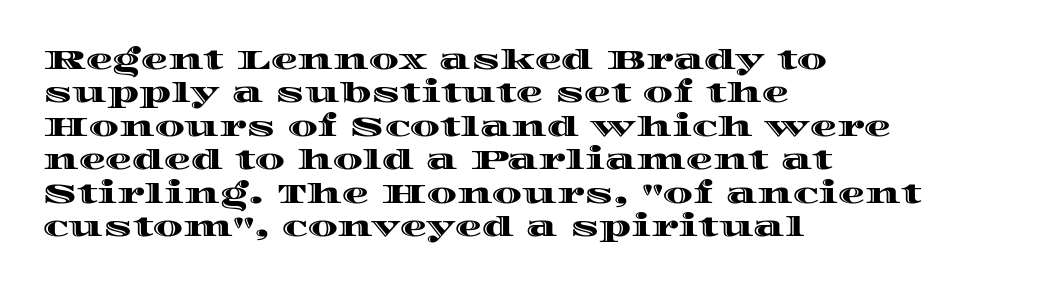
Q: Is the text italic (slanted)? A: No, it is upright.
Q: Is the text underlined? A: No.
Q: How is the paragraph aligned? A: Left-aligned.
Q: Is the spacing between letters normal or unusually wide? A: Normal.
